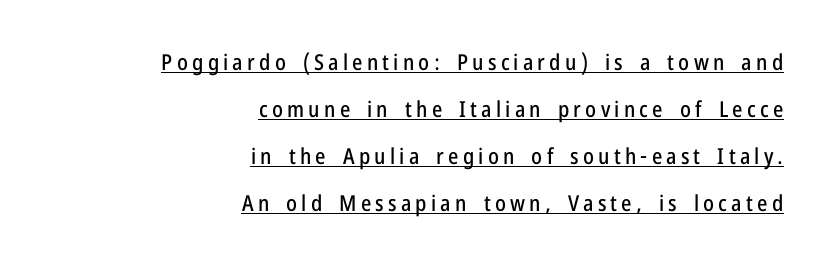
A continuous stroke trails under the words, as in a hyperlink. Alignment: flush right. The block of text is sparse from top to bottom, with ample space between rows. A roman cut, with each character standing at attention.
